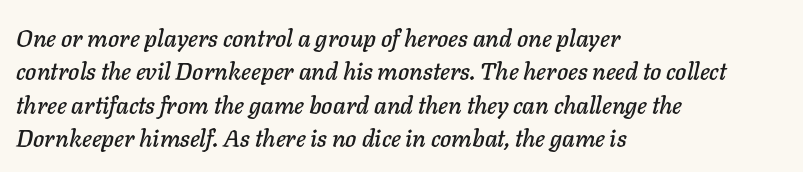
{"italic": "yes", "lean": "right", "slant_degrees": 11, "underline": "no", "align": "left", "line_spacing": "normal", "line_spacing_ratio": 1.39, "letter_spacing": "normal", "letter_spacing_em": 0.0, "glyph_px": 24}
